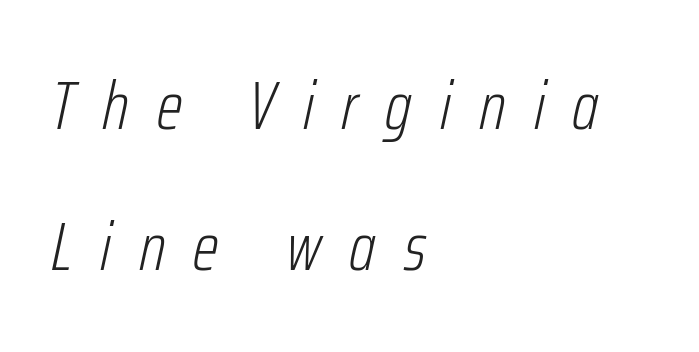
Q: Is the text bold? A: No.
Q: Is the text italic (slanted)? A: Yes, it leans right by about 12 degrees.
Q: Is the text underlined? A: No.
Q: How is the paragraph aligned? A: Left-aligned.
Q: Is the spacing between letters normal or unusually wide? A: Unusually wide.
Q: Is the spacing between lines tight, normal or loose? A: Loose.
Q: Width (condensed, normal, or wide)? A: Condensed.
Q: Stroke contrast? A: Low.
Q: x-height? A: Medium.
Q: Monospaced? A: No.
